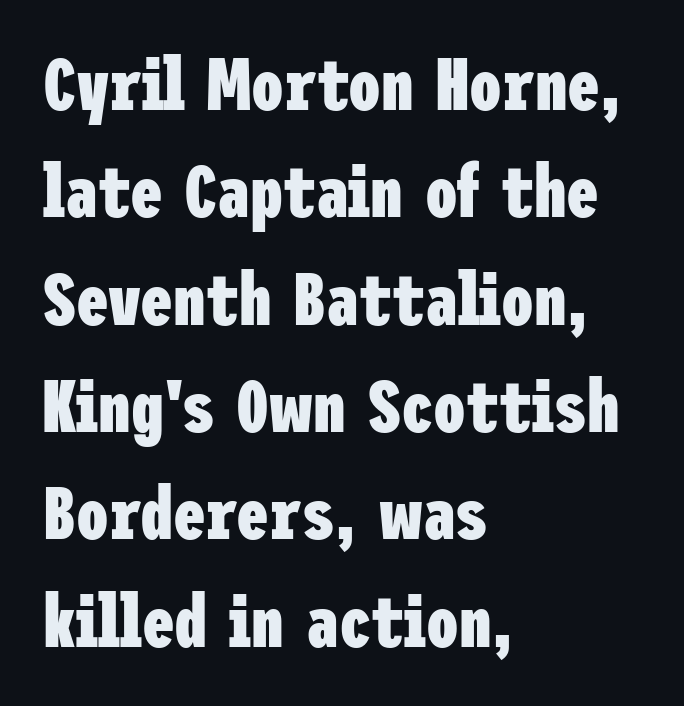
{"serif": "no", "italic": "no", "bold": "yes", "weight": "heavy", "width": "condensed", "stroke_contrast": "low", "x_height": "medium", "underline": "no", "align": "left", "line_spacing": "normal", "line_spacing_ratio": 1.47, "letter_spacing": "normal", "letter_spacing_em": 0.0, "glyph_px": 73}
